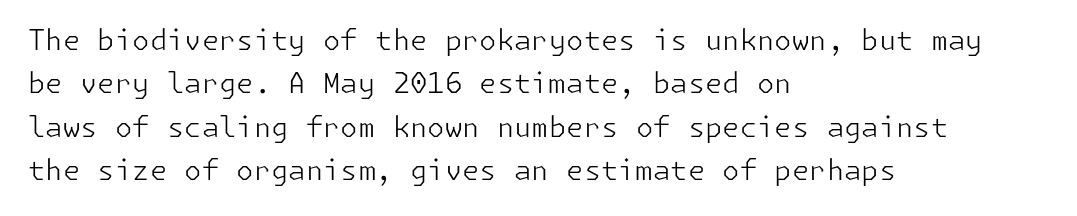
Q: Is the text bold? A: No.
Q: Is the text italic (slanted)? A: No, it is upright.
Q: Is the typeface a serif or a sans-serif typeface? A: Sans-serif.
Q: Is the text underlined? A: No.
Q: How is the paragraph aligned? A: Left-aligned.
Q: Is the spacing between letters normal or unusually wide? A: Normal.
Q: Is the spacing between lines tight, normal or loose? A: Normal.
Q: Width (condensed, normal, or wide)? A: Normal.
Q: Stroke contrast? A: Low.
Q: x-height? A: Medium.
